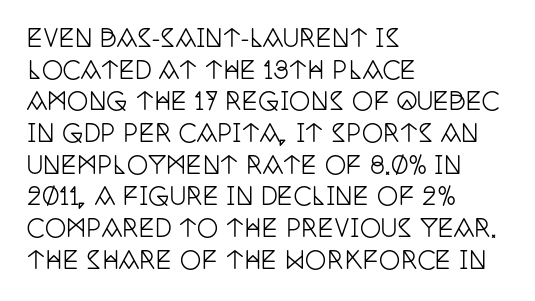
{"italic": "no", "underline": "no", "align": "left", "line_spacing": "normal", "line_spacing_ratio": 1.32, "letter_spacing": "normal", "letter_spacing_em": 0.0, "glyph_px": 24}
